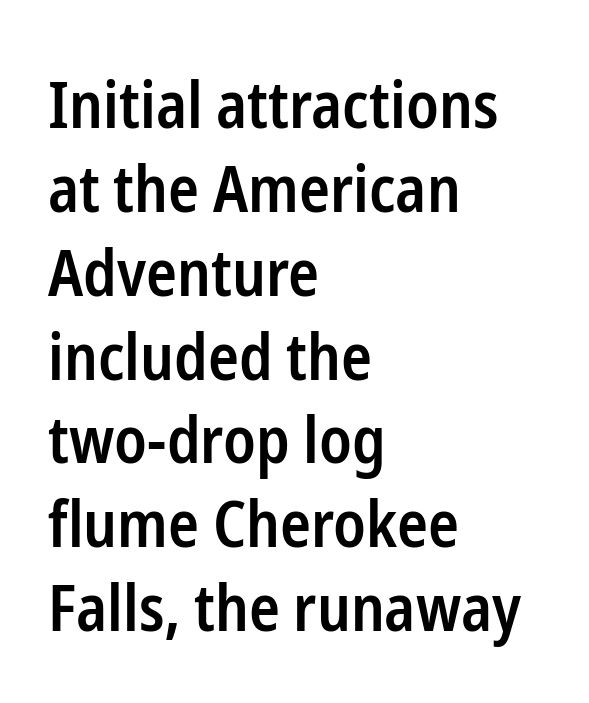
{"serif": "no", "italic": "no", "bold": "semi", "weight": "semibold", "width": "condensed", "stroke_contrast": "low", "x_height": "medium", "monospaced": "no", "underline": "no", "align": "left", "line_spacing": "normal", "line_spacing_ratio": 1.31, "letter_spacing": "normal", "letter_spacing_em": 0.0, "glyph_px": 64}
